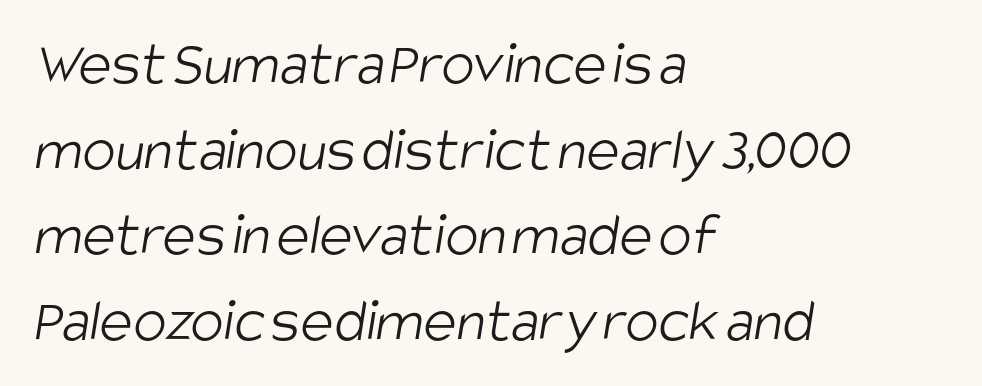
Q: Is the text bold? A: No.
Q: Is the typeface a serif or a sans-serif typeface? A: Sans-serif.
Q: Is the text underlined? A: No.
Q: How is the paragraph aligned? A: Left-aligned.
Q: Is the spacing between letters normal or unusually wide? A: Normal.
Q: Is the spacing between lines tight, normal or loose? A: Normal.
Q: Width (condensed, normal, or wide)? A: Condensed.
Q: Stroke contrast? A: Low.
Q: x-height? A: Large.
Q: Monospaced? A: No.
